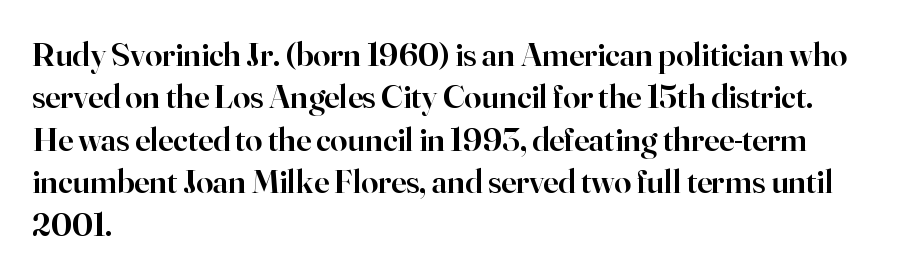
{"serif": "yes", "italic": "no", "bold": "semi", "weight": "semibold", "width": "normal", "stroke_contrast": "high", "x_height": "small", "monospaced": "no", "underline": "no", "align": "left", "line_spacing": "normal", "line_spacing_ratio": 1.25, "letter_spacing": "normal", "letter_spacing_em": 0.0, "glyph_px": 34}
